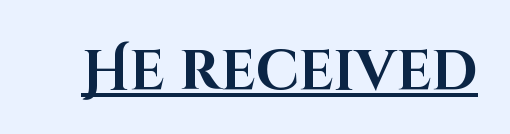
Each letter keeps its own natural width here, so spacing adapts to shape. Students, note that the glyphs here touch the page at normal intervals. The axis of the letterforms is exactly vertical. Each letter's strokes conclude bluntly, with no projecting serifs. Notice how thick the strokes are: this is what a full bold looks like. Emphasis is given by a line drawn under the lettering.
